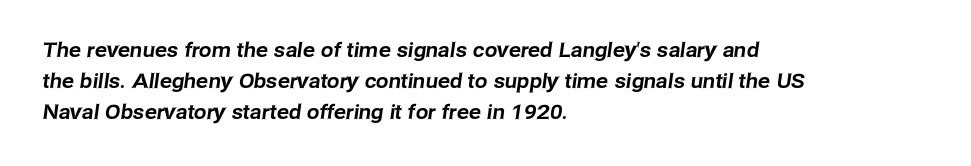
The image shows 20 px text type; set left-aligned, normal line spacing (1.54x), normal letter spacing, not underlined.
